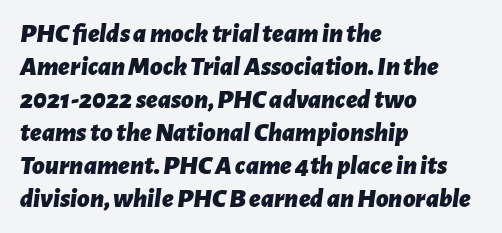
{"italic": "yes", "lean": "right", "slant_degrees": 7, "bold": "yes", "underline": "no", "align": "left", "line_spacing_ratio": 1.22, "letter_spacing": "normal", "letter_spacing_em": 0.0, "glyph_px": 27}
